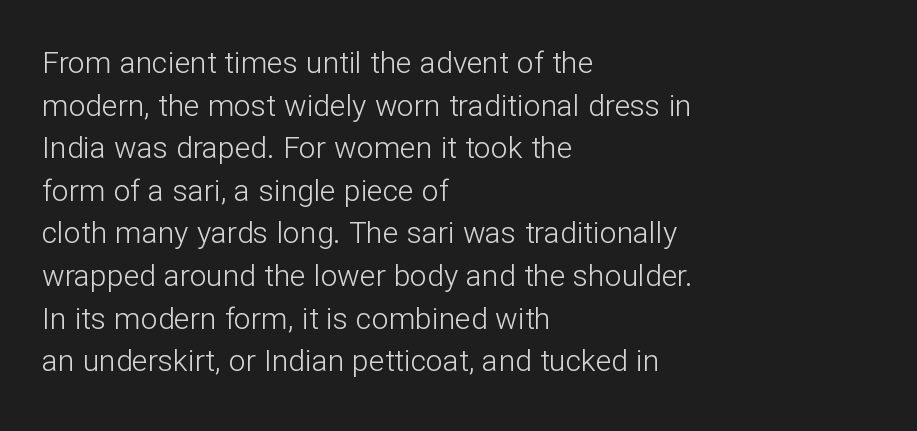
Q: Is the text bold? A: No.
Q: Is the text italic (slanted)? A: No, it is upright.
Q: Is the typeface a serif or a sans-serif typeface? A: Sans-serif.
Q: Is the text underlined? A: No.
Q: How is the paragraph aligned? A: Left-aligned.
Q: Is the spacing between letters normal or unusually wide? A: Normal.
Q: Is the spacing between lines tight, normal or loose? A: Normal.
Q: Width (condensed, normal, or wide)? A: Normal.
Q: Stroke contrast? A: Low.
Q: x-height? A: Medium.
Q: Monospaced? A: No.
